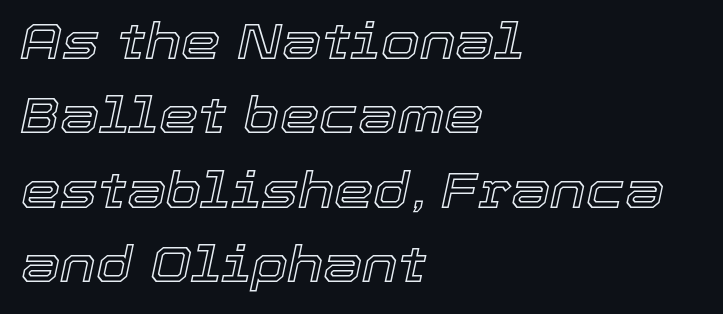
Varying glyph widths throughout — classic text-font behaviour. The passage is arranged the way most books set body copy — flush left. The rendering uses a moderate line-height, typical for paragraphs. Bare-footed words on every line. The whole block is typeset with a tilt. Inter-character spacing is left at the font's built-in metrics.
